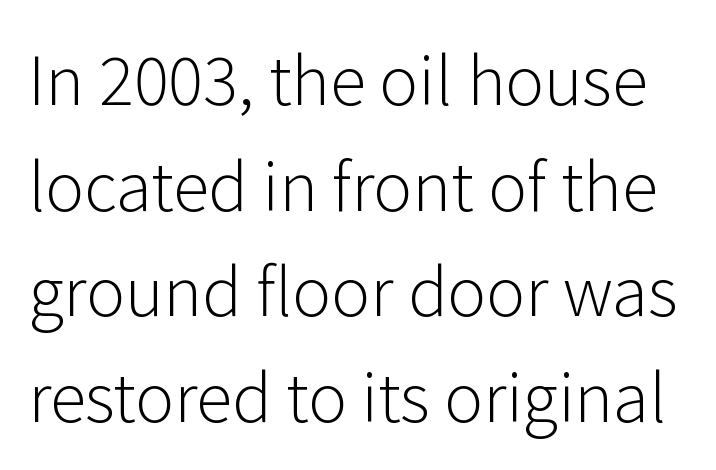
Q: Is the text bold? A: No.
Q: Is the text italic (slanted)? A: No, it is upright.
Q: Is the typeface a serif or a sans-serif typeface? A: Sans-serif.
Q: Is the text underlined? A: No.
Q: Is the spacing between letters normal or unusually wide? A: Normal.
Q: Is the spacing between lines tight, normal or loose? A: Normal.
Q: Width (condensed, normal, or wide)? A: Normal.
Q: Stroke contrast? A: Low.
Q: x-height? A: Medium.
Q: Monospaced? A: No.
